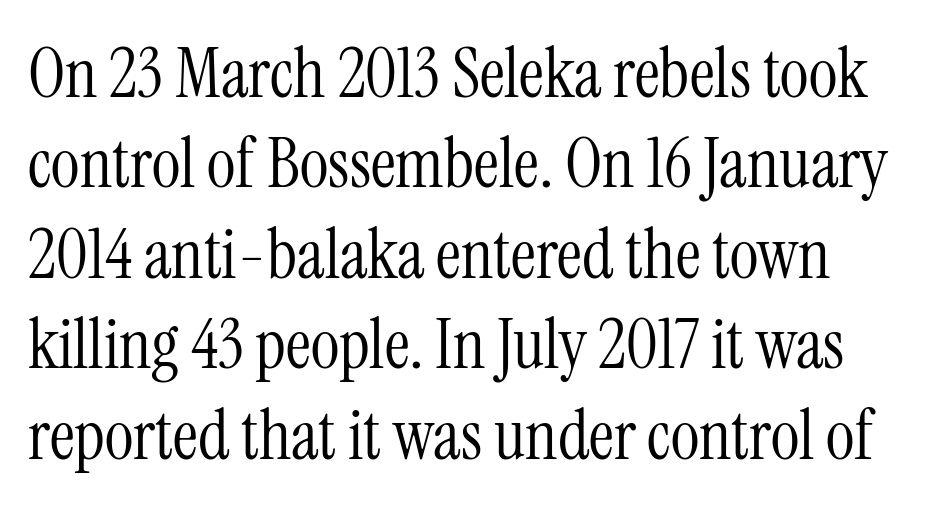
{"serif": "yes", "italic": "no", "bold": "no", "weight": "light", "width": "condensed", "stroke_contrast": "medium", "x_height": "medium", "monospaced": "no", "underline": "no", "line_spacing": "normal", "line_spacing_ratio": 1.31, "letter_spacing": "normal", "letter_spacing_em": 0.0, "glyph_px": 69}
